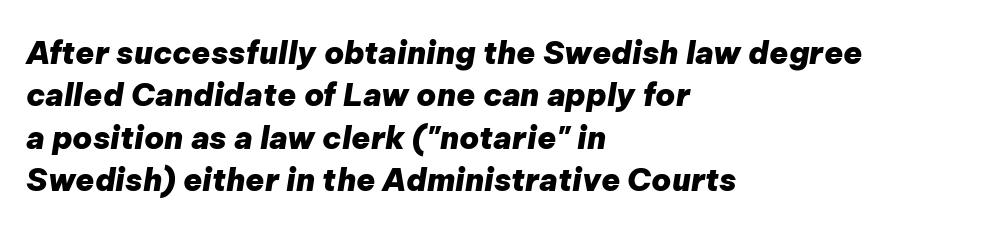
The image shows 31 px heavy type, italic (leaning right); set left-aligned, normal line spacing (1.37x), normal letter spacing, not underlined; low stroke contrast and a medium x-height.
